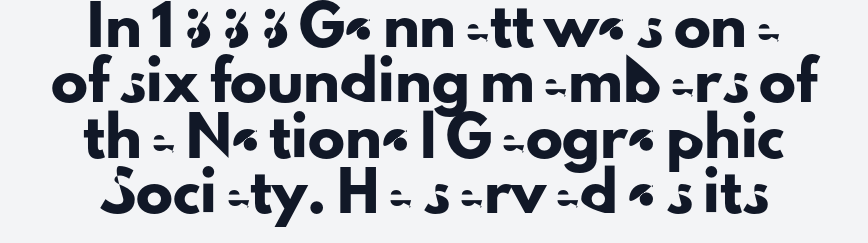
The image shows 37 px sans-serif type, upright; set centered, normal line spacing (1.5x), normal letter spacing, not underlined; low stroke contrast and a small x-height.
